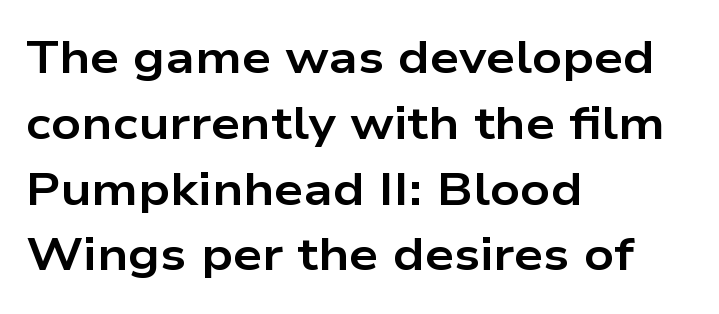
Unmarked baselines from the first word to the last. Character widths vary here, with narrow letters taking less room than wide ones. In terms of leading, this rendering sits right in the middle. On the weight axis this lands at bold, roughly 700. This sample uses plain, unmodified letter spacing. This sample is left-justified, so line endings fall wherever the words run out.
